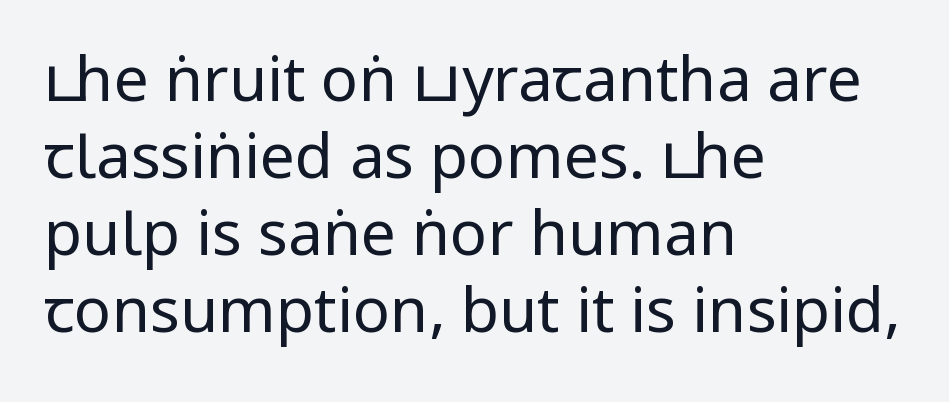
Q: Is the text bold? A: No.
Q: Is the text italic (slanted)? A: No, it is upright.
Q: Is the typeface a serif or a sans-serif typeface? A: Sans-serif.
Q: Is the text underlined? A: No.
Q: How is the paragraph aligned? A: Left-aligned.
Q: Is the spacing between letters normal or unusually wide? A: Normal.
Q: Width (condensed, normal, or wide)? A: Condensed.
Q: Stroke contrast? A: Low.
